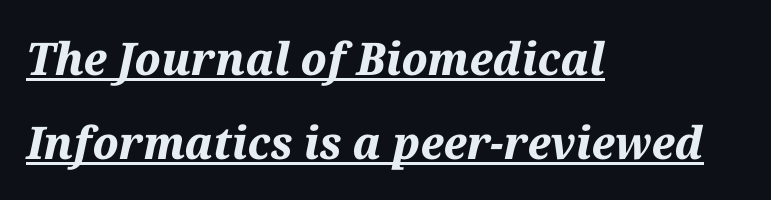
{"italic": "yes", "lean": "right", "slant_degrees": 12, "bold": "yes", "weight": "bold", "width": "normal", "stroke_contrast": "medium", "x_height": "medium", "monospaced": "no", "underline": "yes", "align": "left", "line_spacing_ratio": 1.87, "letter_spacing": "normal", "letter_spacing_em": 0.0, "glyph_px": 45}
